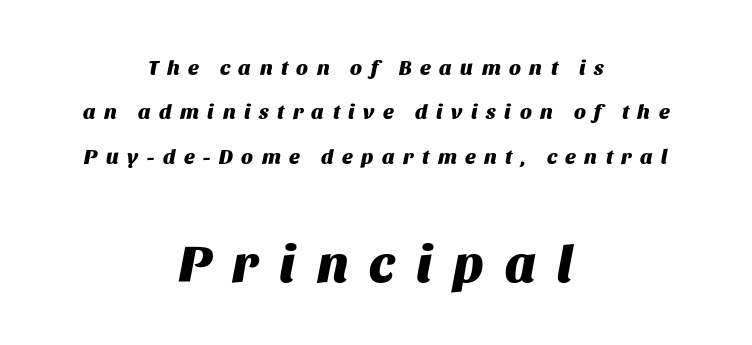
Q: Is the text bold? A: Yes.
Q: Is the text italic (slanted)? A: Yes, it leans right by about 11 degrees.
Q: Is the text underlined? A: No.
Q: How is the paragraph aligned? A: Centered.
Q: Is the spacing between letters normal or unusually wide? A: Unusually wide.
Q: Is the spacing between lines tight, normal or loose? A: Loose.
Q: Which block of text is set in a larger size, the first (top) or the second (bottom)? A: The second (bottom) one.
Q: Width (condensed, normal, or wide)? A: Normal.
Q: Stroke contrast? A: Medium.
Q: x-height? A: Large.
Q: Monospaced? A: No.
